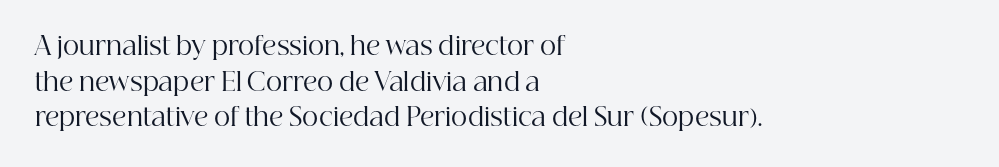
The image shows 25 px text type, upright; set left-aligned, normal line spacing (1.43x), normal letter spacing, not underlined.
